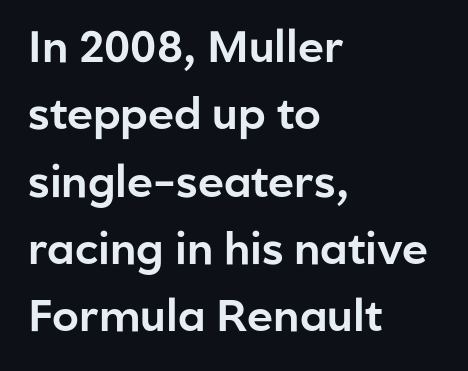
{"serif": "no", "italic": "no", "width": "normal", "stroke_contrast": "low", "x_height": "medium", "monospaced": "no", "underline": "no", "align": "left", "line_spacing": "normal", "line_spacing_ratio": 1.53, "letter_spacing": "normal", "letter_spacing_em": 0.0, "glyph_px": 44}
